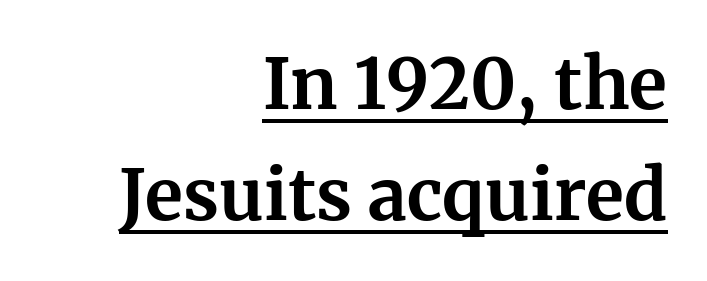
Caption: multi-line text, flush right, ragged left. Pretty heavy lettering here — definitely bold. Emphasis is given by a line drawn under the lettering. Character widths vary here, with narrow letters taking less room than wide ones. Unlike italic type, these characters show no tilt at all. The gaps between neighbouring characters are ordinary and unremarkable.
